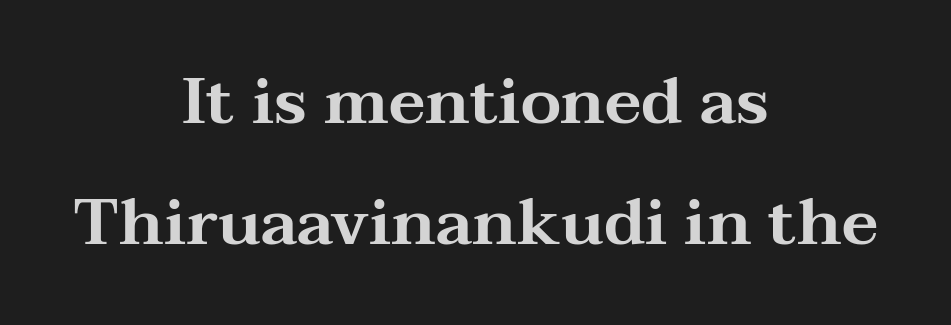
The image shows 65 px wide serif type, upright; set centered, line spacing 1.86x, normal letter spacing, not underlined; medium stroke contrast and a medium x-height.
